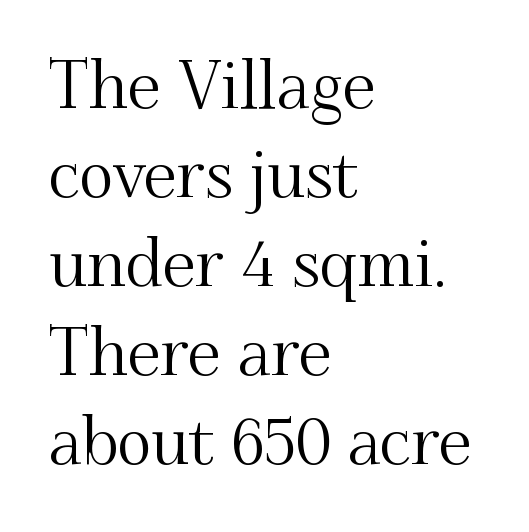
Q: Is the text italic (slanted)? A: No, it is upright.
Q: Is the typeface a serif or a sans-serif typeface? A: Serif.
Q: Is the text underlined? A: No.
Q: How is the paragraph aligned? A: Left-aligned.
Q: Is the spacing between letters normal or unusually wide? A: Normal.
Q: Is the spacing between lines tight, normal or loose? A: Normal.
Q: Width (condensed, normal, or wide)? A: Normal.
Q: Stroke contrast? A: Medium.
Q: x-height? A: Small.
Q: Monospaced? A: No.
